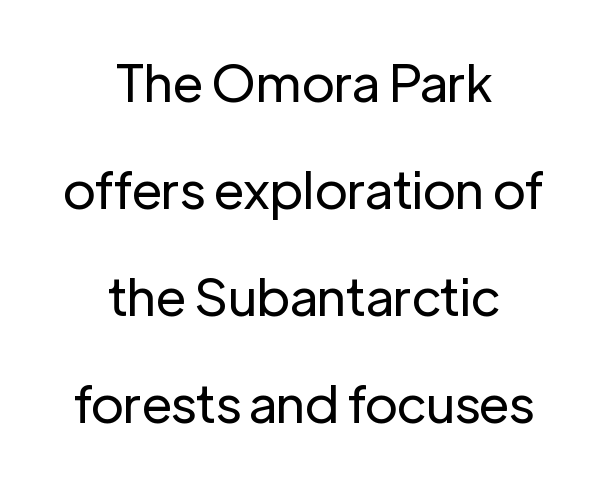
The image shows 52 px regular-weight sans-serif type, upright; set centered, loose line spacing (2.06x), normal letter spacing, not underlined; low stroke contrast and a medium x-height.
